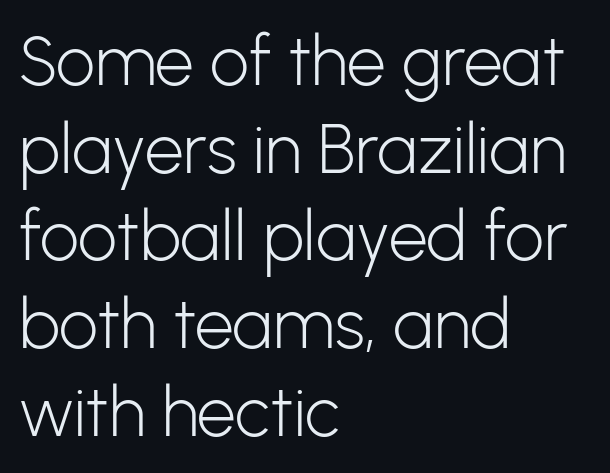
Q: Is the text bold? A: No.
Q: Is the text italic (slanted)? A: No, it is upright.
Q: Is the typeface a serif or a sans-serif typeface? A: Sans-serif.
Q: Is the text underlined? A: No.
Q: How is the paragraph aligned? A: Left-aligned.
Q: Is the spacing between letters normal or unusually wide? A: Normal.
Q: Is the spacing between lines tight, normal or loose? A: Normal.
Q: Width (condensed, normal, or wide)? A: Normal.
Q: Stroke contrast? A: Low.
Q: x-height? A: Medium.
Q: Monospaced? A: No.
